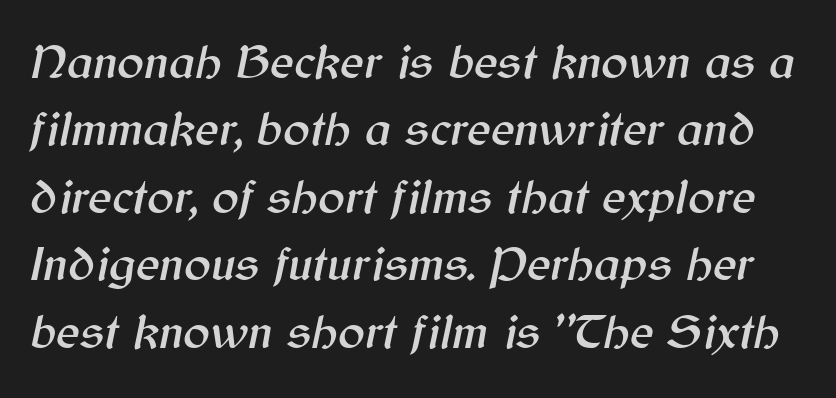
The image shows 50 px text type, italic (leaning right); set normal line spacing (1.35x), normal letter spacing, not underlined; medium stroke contrast and a medium x-height.
